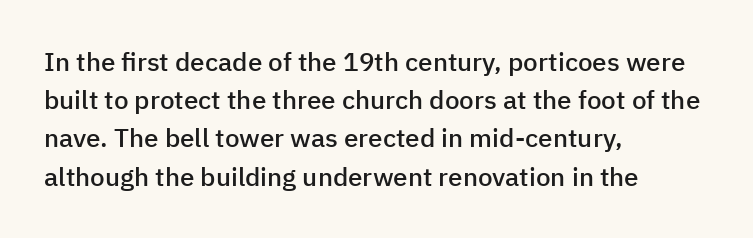
Q: Is the text bold? A: Semi-bold.
Q: Is the text italic (slanted)? A: No, it is upright.
Q: Is the text underlined? A: No.
Q: How is the paragraph aligned? A: Left-aligned.
Q: Is the spacing between letters normal or unusually wide? A: Normal.
Q: Is the spacing between lines tight, normal or loose? A: Normal.
